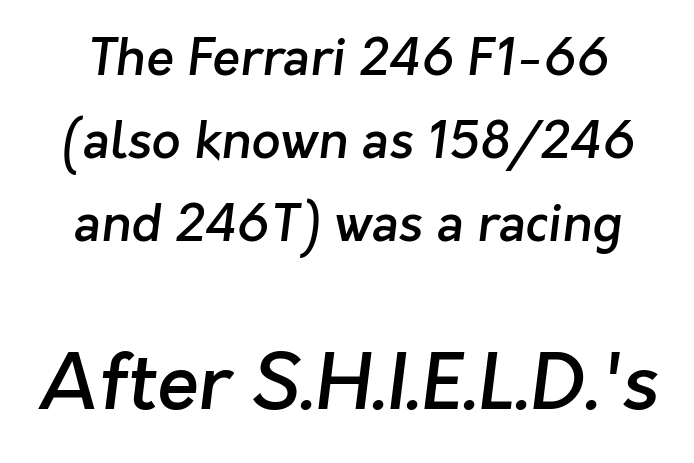
Q: Is the text bold? A: Semi-bold.
Q: Is the typeface a serif or a sans-serif typeface? A: Sans-serif.
Q: Is the text underlined? A: No.
Q: Is the spacing between letters normal or unusually wide? A: Normal.
Q: Is the spacing between lines tight, normal or loose? A: Normal.
Q: Which block of text is set in a larger size, the first (top) or the second (bottom)? A: The second (bottom) one.
Q: Width (condensed, normal, or wide)? A: Normal.
Q: Stroke contrast? A: Low.
Q: x-height? A: Medium.
Q: Monospaced? A: No.
